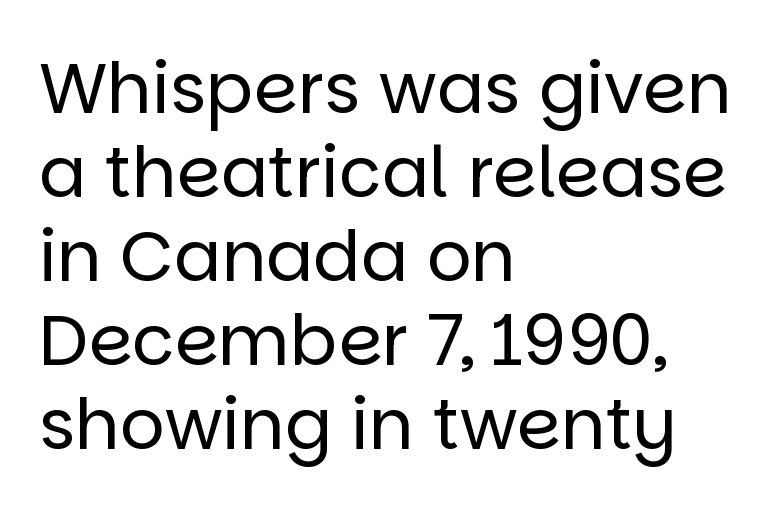
On a weight scale, this lands at 450 or below. Caption: multi-line text, flush left, ragged right. Are there feet on the stems? There aren't — it's a sans. The lettering stays uniformly vertical, giving the passage a roman look. This sample has the flowing, uneven cadence of proportional lettering. Beneath every word, the page is bare.
